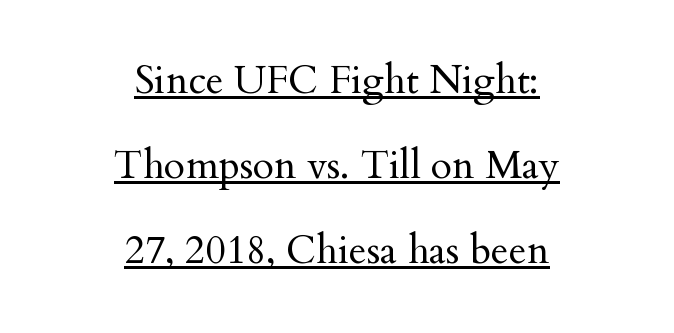
The image shows 39 px regular-weight serif type, upright; set centered, loose line spacing (2.18x), normal letter spacing, underlined; medium stroke contrast and a small x-height.
